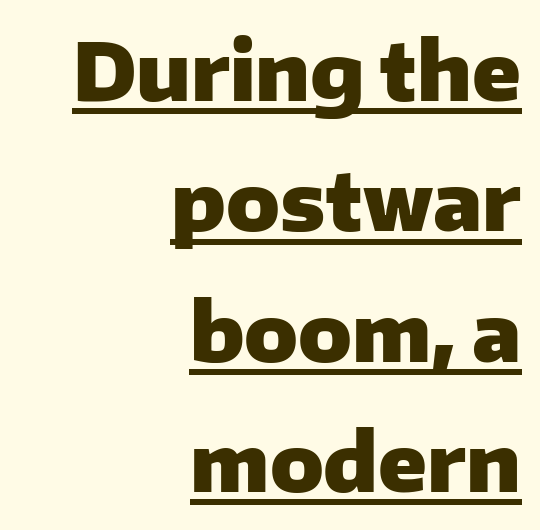
Q: Is the text bold? A: Yes.
Q: Is the text italic (slanted)? A: No, it is upright.
Q: Is the typeface a serif or a sans-serif typeface? A: Sans-serif.
Q: Is the text underlined? A: Yes.
Q: How is the paragraph aligned? A: Right-aligned.
Q: Is the spacing between letters normal or unusually wide? A: Normal.
Q: Is the spacing between lines tight, normal or loose? A: Normal.
Q: Width (condensed, normal, or wide)? A: Normal.
Q: Stroke contrast? A: Low.
Q: x-height? A: Medium.
Q: Monospaced? A: No.
